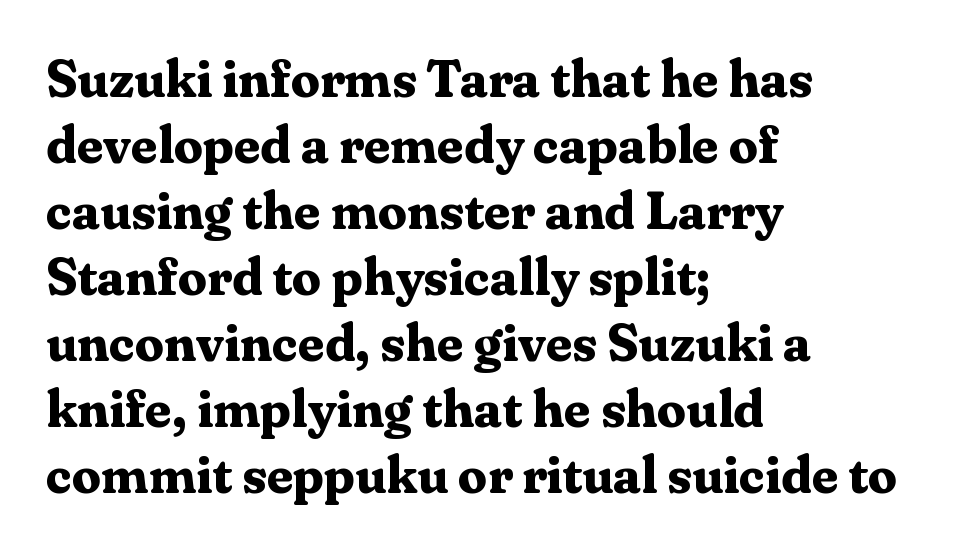
You'd pick this weight for a headline — it's a proper bold. If you drew a ruler down the left edge, every line would touch it. Observe the ordinary spacing: letters are neighbours, not strangers. The face used here is proportionally spaced, like ordinary book or web type. Any mark beneath the type? The region is blank.
